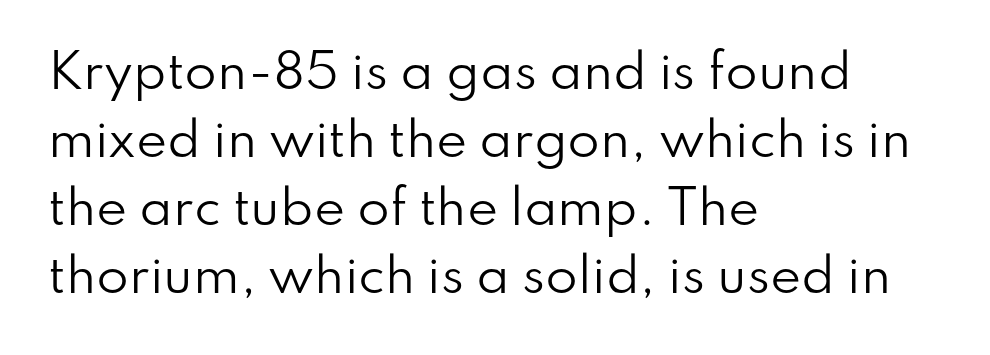
Q: Is the text bold? A: No.
Q: Is the text italic (slanted)? A: No, it is upright.
Q: Is the typeface a serif or a sans-serif typeface? A: Sans-serif.
Q: Is the text underlined? A: No.
Q: How is the paragraph aligned? A: Left-aligned.
Q: Is the spacing between letters normal or unusually wide? A: Normal.
Q: Is the spacing between lines tight, normal or loose? A: Normal.
Q: Width (condensed, normal, or wide)? A: Normal.
Q: Stroke contrast? A: Low.
Q: x-height? A: Small.
Q: Monospaced? A: No.
